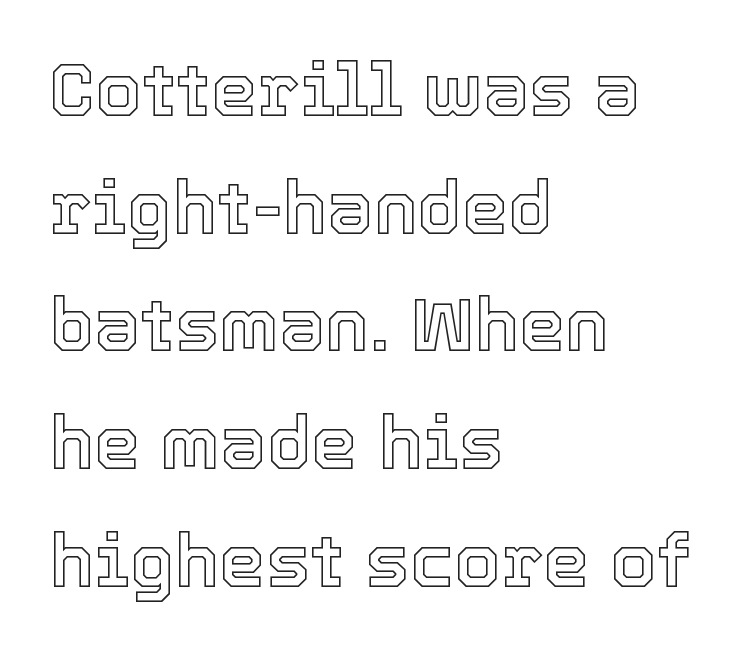
Leftover space on each line is placed entirely after the last word. The letters stand straight up with perfectly vertical stems. Rule under the text: the space is simply empty. The passage shown has conventional tracking throughout. In terms of leading, this rendering sits right in the middle.
